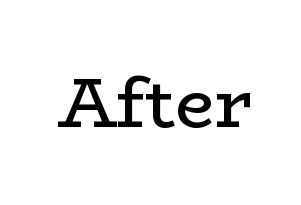
The image shows 70 px regular-weight, wide serif type, upright; set normal letter spacing, not underlined; low stroke contrast and a medium x-height.
